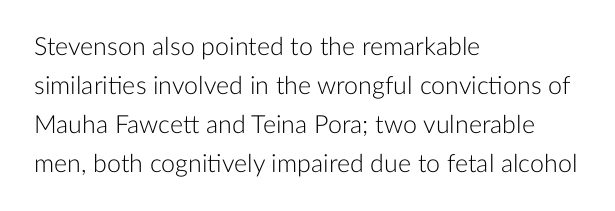
The space between consecutive lines is moderate. In terms of letterspacing, this is plain default setting. This rendering features lettering with no underline. Is the stroke heavy? The answer is a plain regular-or-lighter.
